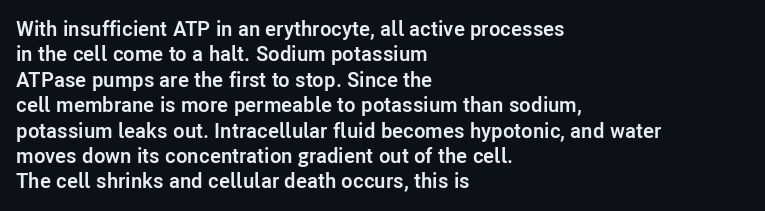
The gaps between neighbouring characters are ordinary and unremarkable. Heavy, bold letterforms. Posture: straight, roman, zero tilt. Caption: multi-line text, flush left, ragged right. Clear beneath every line of the passage.
